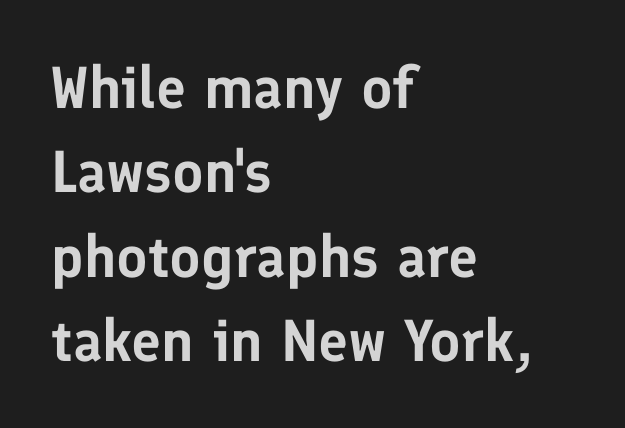
The image shows 59 px sans-serif type, upright; set left-aligned, normal line spacing (1.43x), normal letter spacing, not underlined; low stroke contrast and a medium x-height.
